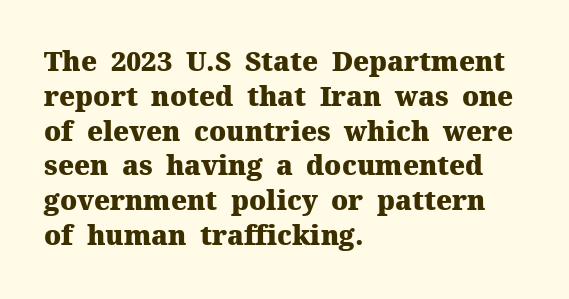
{"italic": "no", "bold": "yes", "underline": "no", "align": "left", "line_spacing": "normal", "line_spacing_ratio": 1.29, "letter_spacing": "normal", "letter_spacing_em": 0.0, "glyph_px": 27}
